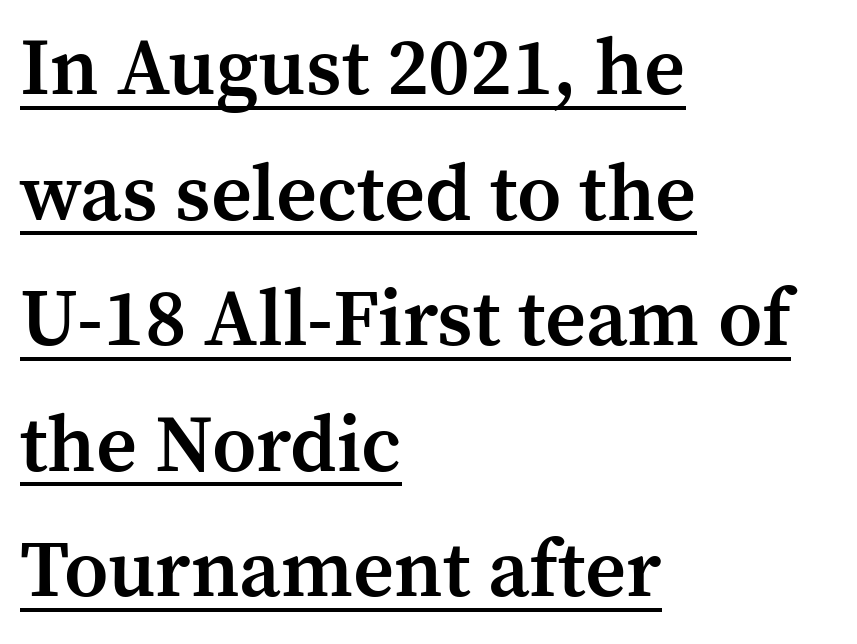
{"serif": "yes", "italic": "no", "bold": "semi", "weight": "semibold", "width": "normal", "stroke_contrast": "medium", "x_height": "medium", "monospaced": "no", "underline": "yes", "align": "left", "line_spacing": "normal", "line_spacing_ratio": 1.57, "letter_spacing": "normal", "letter_spacing_em": 0.0, "glyph_px": 80}
